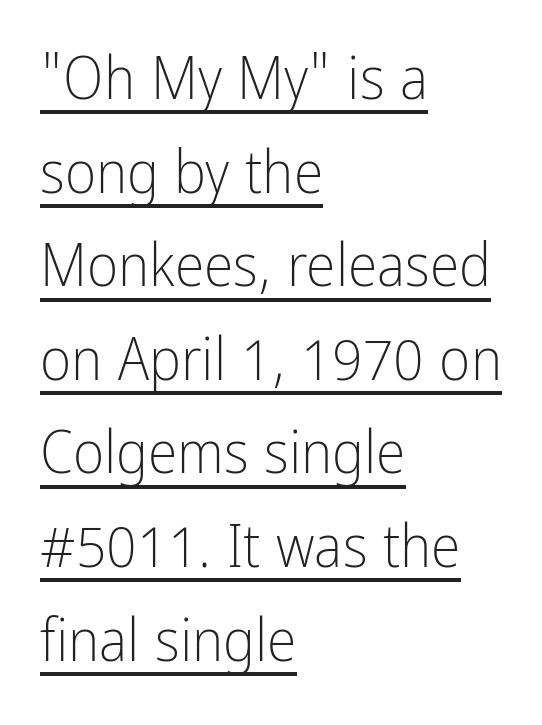
Q: Is the text bold? A: No.
Q: Is the text italic (slanted)? A: No, it is upright.
Q: Is the typeface a serif or a sans-serif typeface? A: Sans-serif.
Q: Is the text underlined? A: Yes.
Q: How is the paragraph aligned? A: Left-aligned.
Q: Is the spacing between letters normal or unusually wide? A: Normal.
Q: Is the spacing between lines tight, normal or loose? A: Normal.
Q: Width (condensed, normal, or wide)? A: Condensed.
Q: Stroke contrast? A: Low.
Q: x-height? A: Medium.
Q: Monospaced? A: No.
